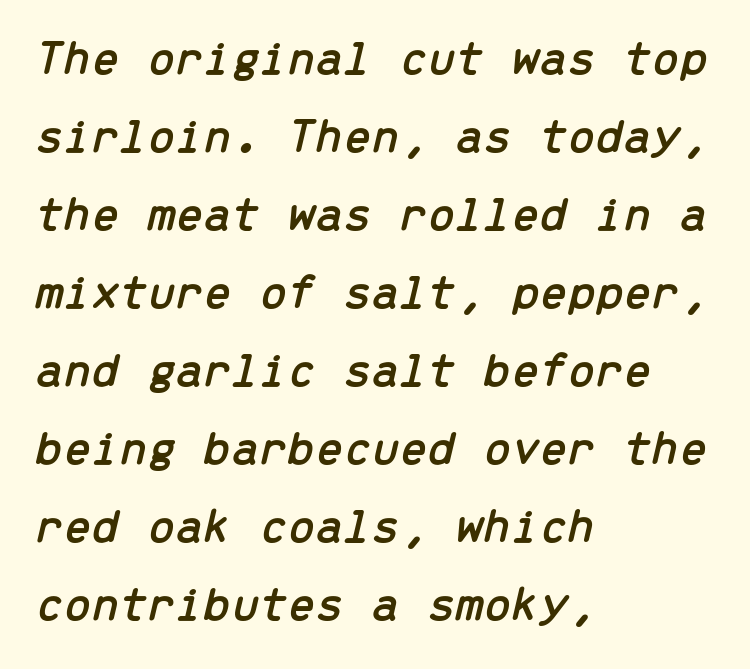
{"italic": "yes", "lean": "right", "slant_degrees": 13, "width": "normal", "stroke_contrast": "low", "x_height": "medium", "monospaced": "yes", "underline": "no", "align": "left", "line_spacing": "normal", "line_spacing_ratio": 1.56, "letter_spacing": "normal", "letter_spacing_em": 0.0, "glyph_px": 50}
